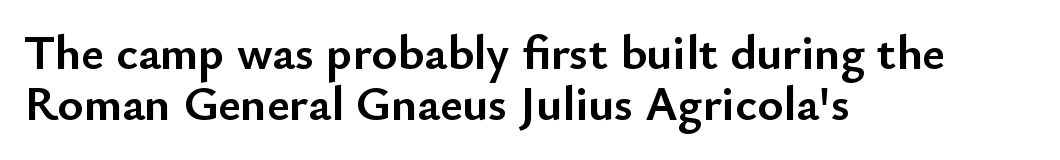
{"serif": "no", "italic": "no", "bold": "yes", "weight": "semibold", "width": "normal", "stroke_contrast": "low", "x_height": "small", "monospaced": "no", "underline": "no", "align": "left", "line_spacing": "tight", "line_spacing_ratio": 1.05, "letter_spacing": "normal", "letter_spacing_em": 0.0, "glyph_px": 49}
